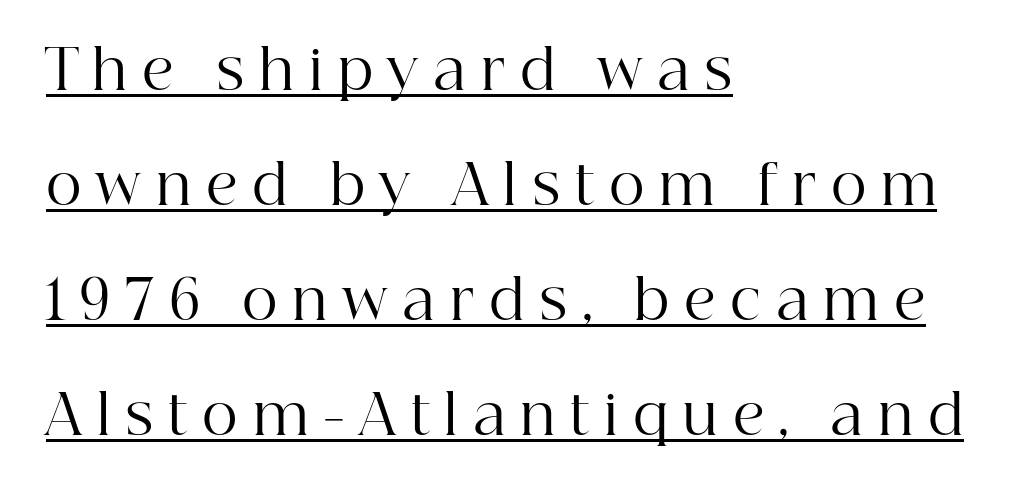
Q: Is the text bold? A: No.
Q: Is the text italic (slanted)? A: No, it is upright.
Q: Is the typeface a serif or a sans-serif typeface? A: Serif.
Q: Is the text underlined? A: Yes.
Q: How is the paragraph aligned? A: Left-aligned.
Q: Is the spacing between letters normal or unusually wide? A: Unusually wide.
Q: Is the spacing between lines tight, normal or loose? A: Loose.
Q: Width (condensed, normal, or wide)? A: Normal.
Q: Stroke contrast? A: High.
Q: x-height? A: Medium.
Q: Monospaced? A: No.
